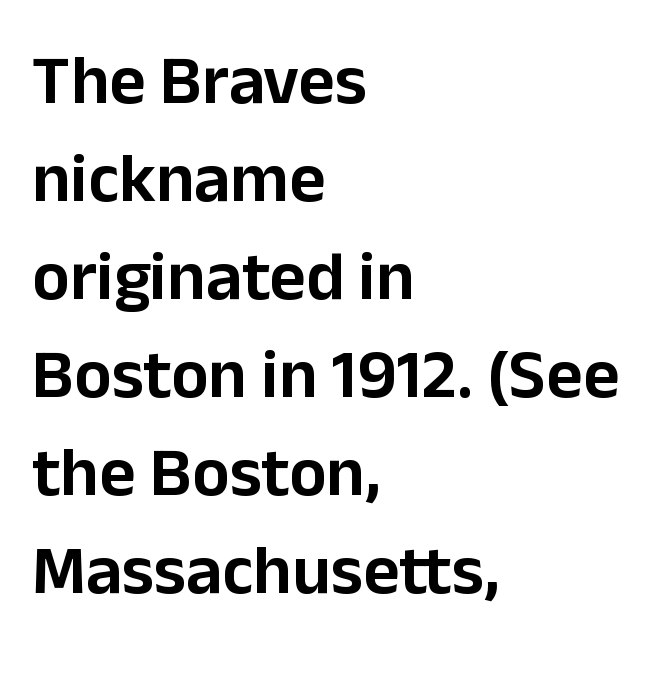
The image shows 70 px sans-serif type, upright; set left-aligned, normal line spacing (1.4x), normal letter spacing, not underlined; low stroke contrast and a medium x-height.
